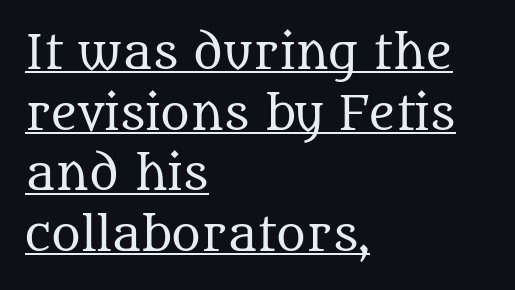
Q: Is the text bold? A: No.
Q: Is the text italic (slanted)? A: No, it is upright.
Q: Is the typeface a serif or a sans-serif typeface? A: Serif.
Q: Is the text underlined? A: Yes.
Q: How is the paragraph aligned? A: Left-aligned.
Q: Is the spacing between letters normal or unusually wide? A: Normal.
Q: Is the spacing between lines tight, normal or loose? A: Normal.
Q: Width (condensed, normal, or wide)? A: Normal.
Q: Stroke contrast? A: Medium.
Q: x-height? A: Large.
Q: Monospaced? A: No.
